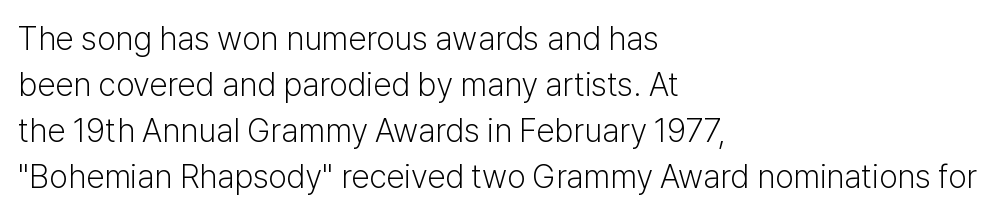
{"serif": "no", "italic": "no", "bold": "no", "weight": "light", "width": "normal", "stroke_contrast": "low", "x_height": "medium", "monospaced": "no", "underline": "no", "align": "left", "line_spacing": "normal", "line_spacing_ratio": 1.39, "letter_spacing": "normal", "letter_spacing_em": 0.0, "glyph_px": 33}
